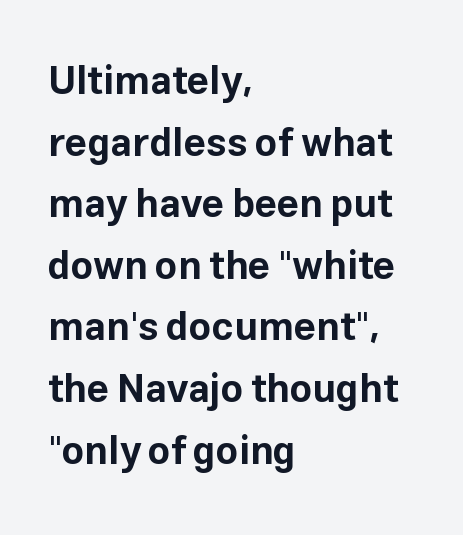
The image shows 39 px bold sans-serif type, upright; set left-aligned, normal line spacing (1.58x), normal letter spacing, not underlined; low stroke contrast and a medium x-height.
